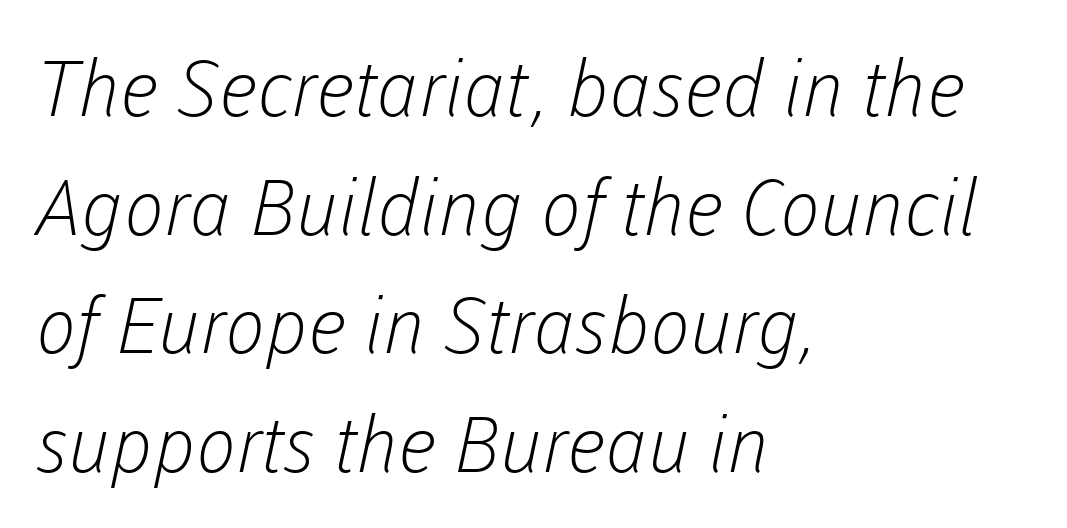
{"serif": "no", "bold": "no", "weight": "light", "width": "normal", "stroke_contrast": "low", "x_height": "medium", "monospaced": "no", "underline": "no", "align": "left", "line_spacing": "normal", "line_spacing_ratio": 1.54, "letter_spacing": "normal", "letter_spacing_em": 0.0, "glyph_px": 77}
